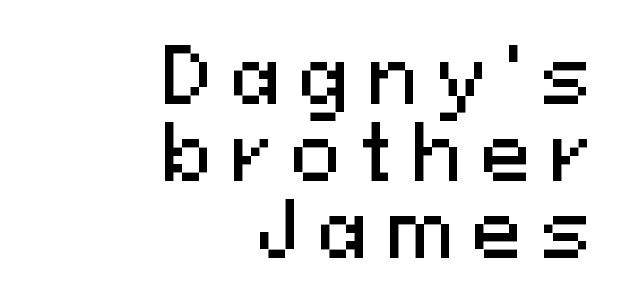
What kind of face is this? One without serifs — a sans. Glance below the letters and you will spot only blank space. Tracking value appears strongly positive — letters spread wide. If you drew a line through each stem, it would be perfectly vertical. Teacher's note: observe the even right margin — that is flush-right alignment. Baseline-to-baseline distance is barely more than the letter height.
